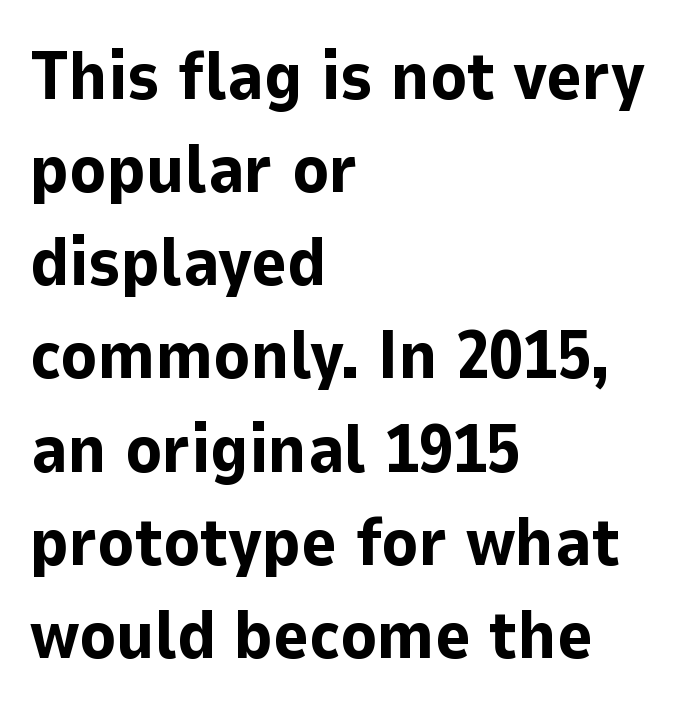
Varying glyph widths throughout — classic text-font behaviour. A student would call this left alignment; a typographer would say flush left, rag right. The strokes are fattened all the way to bold. Quick note: interline space is typical. The letters stand straight up with perfectly vertical stems. The rendering shows plain stroke endings on the letterforms — a sans-serif design.
